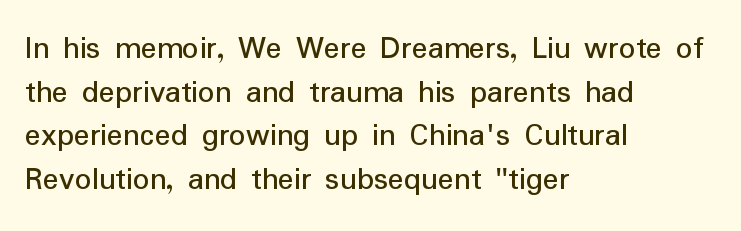
{"serif": "no", "italic": "no", "width": "normal", "stroke_contrast": "low", "x_height": "medium", "monospaced": "no", "underline": "no", "align": "left", "line_spacing": "normal", "line_spacing_ratio": 1.32, "letter_spacing": "normal", "letter_spacing_em": 0.0, "glyph_px": 33}
